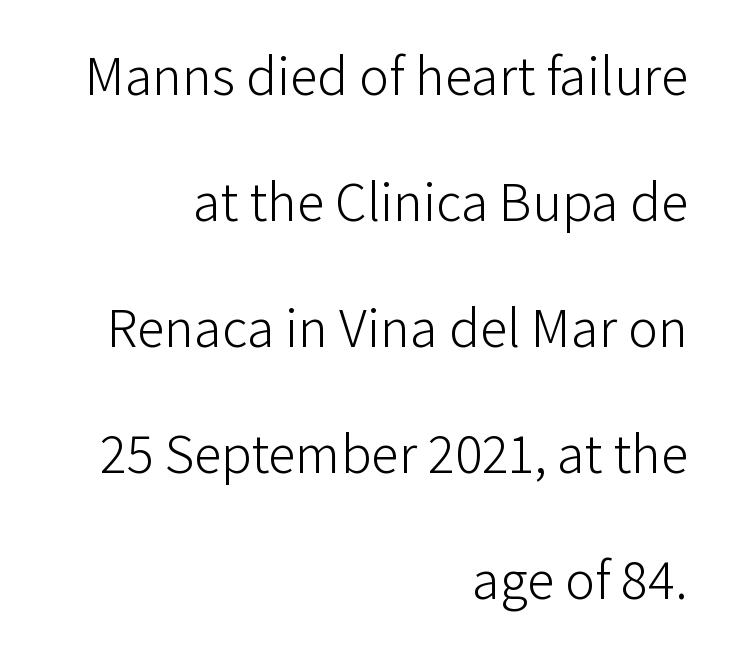
Q: Is the text bold? A: No.
Q: Is the text italic (slanted)? A: No, it is upright.
Q: Is the typeface a serif or a sans-serif typeface? A: Sans-serif.
Q: Is the text underlined? A: No.
Q: How is the paragraph aligned? A: Right-aligned.
Q: Is the spacing between letters normal or unusually wide? A: Normal.
Q: Is the spacing between lines tight, normal or loose? A: Loose.
Q: Width (condensed, normal, or wide)? A: Normal.
Q: Stroke contrast? A: Low.
Q: x-height? A: Medium.
Q: Monospaced? A: No.
